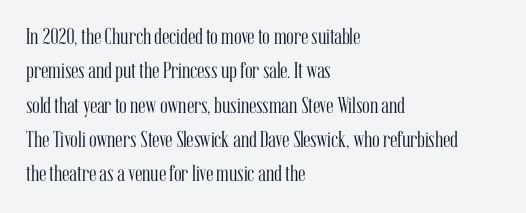
{"italic": "no", "bold": "no", "underline": "no", "align": "left", "line_spacing": "normal", "line_spacing_ratio": 1.49, "letter_spacing": "normal", "letter_spacing_em": 0.0, "glyph_px": 23}
